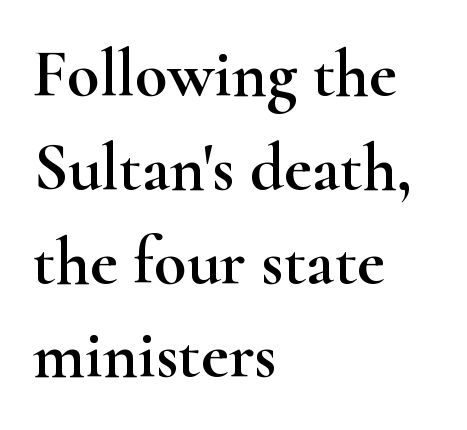
Is the block centered? No — it sits flush against the left margin. Do the characters align in a grid? No, the font is proportional. The tracking reads as untouched default to a designer's eye. Stroke terminals: seriffed.
